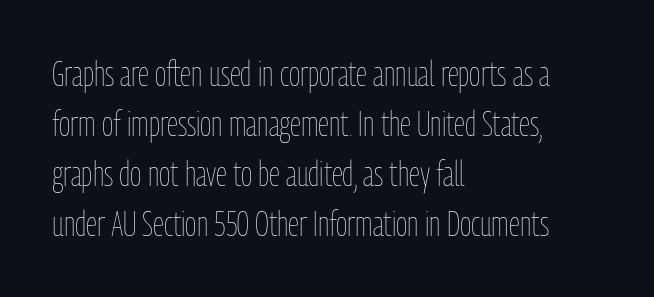
Q: Is the text bold? A: No.
Q: Is the text italic (slanted)? A: No, it is upright.
Q: Is the text underlined? A: No.
Q: How is the paragraph aligned? A: Left-aligned.
Q: Is the spacing between letters normal or unusually wide? A: Normal.
Q: Is the spacing between lines tight, normal or loose? A: Normal.
Q: Width (condensed, normal, or wide)? A: Condensed.
Q: Stroke contrast? A: Low.
Q: x-height? A: Medium.
Q: Monospaced? A: No.
